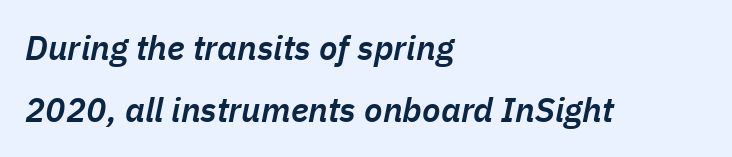
Tracking here is standard; glyphs follow each other at the usual distance. Alignment: flush left. Quick note: underline off. Caption: semibold face, moderately heavy strokes. Spacing verdict: proportional, widths tailored to each character.
